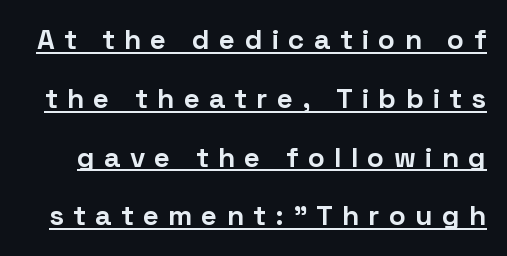
The image shows 28 px bold sans-serif type, upright; set loose line spacing (2.1x), unusually wide letter spacing (+0.33 em), underlined; low stroke contrast and a medium x-height.
